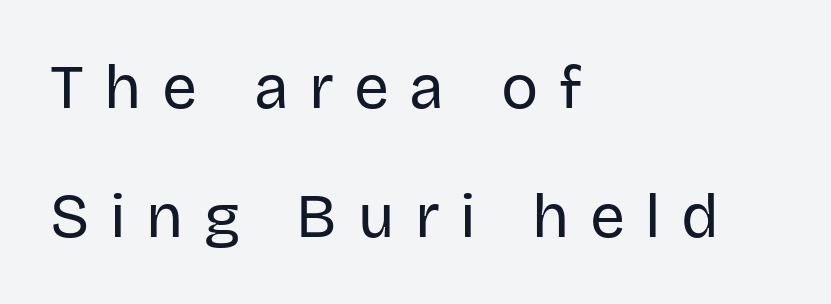
Does the copy run flush right? No — it runs flush left. Looks like regular typesetting: each glyph gets only the width it needs. Characters follow at a spacing far wider than the type designer built in. This sample uses a sans-serif face. Quick note: not italic, upright. Glance below the letters and you will spot only blank space.
